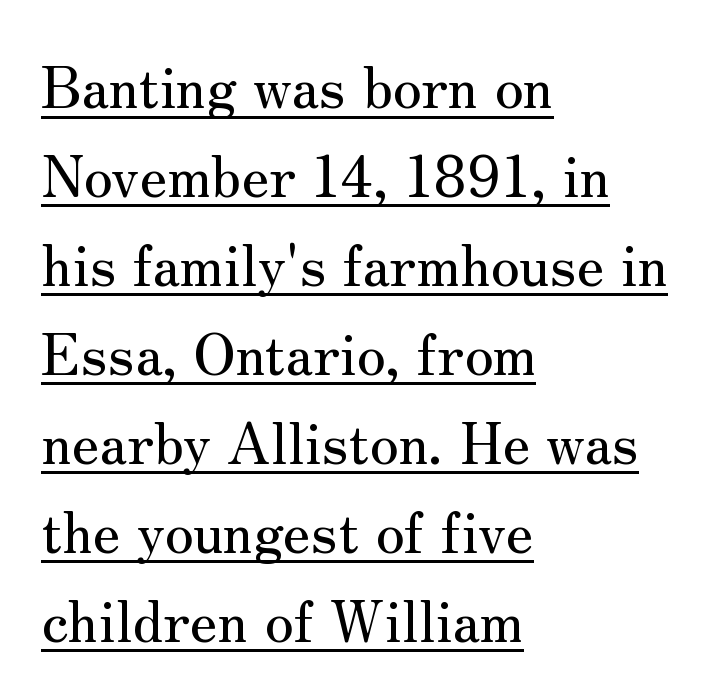
These lines keep a tight, regular rhythm from letter to letter. The string is rendered with underlining switched on. The typeface chosen for these lines features serifs. Is this a fixed-width face? No — the glyphs have proportional, varying widths. In CSS terms this would be text-align: left.
